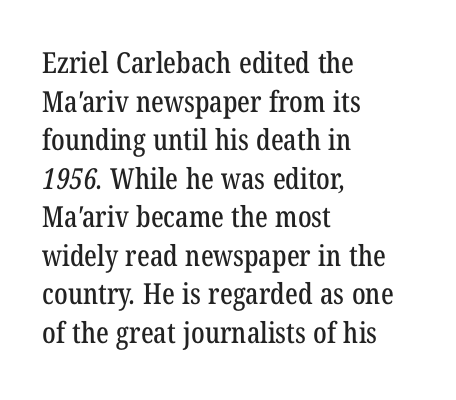
Regarding serifs, this sample has them. The passage is arranged the way most books set body copy — flush left. The rendering uses natural spacing where letterforms have individual widths. Bare-footed words on every line.
